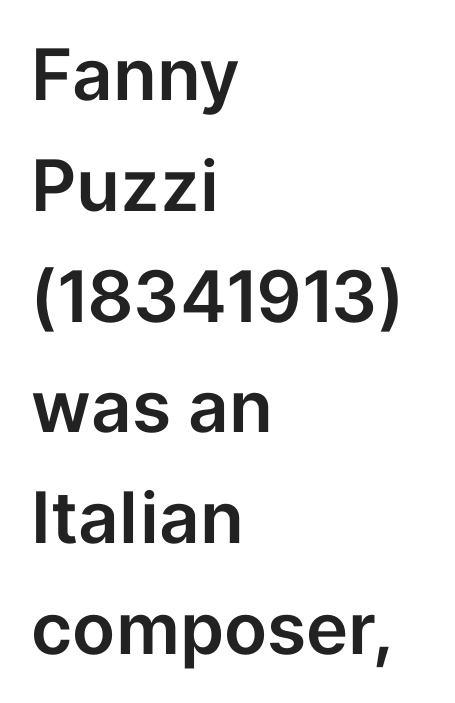
Every stem runs plumb, perpendicular to the baseline. Has an underline been added? It has not. A classic flush-left, rag-right setting is used for this passage. In terms of letterform style, serifs are entirely absent.
